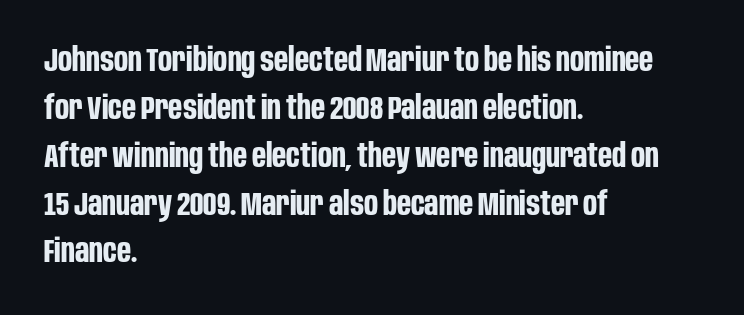
Q: Is the text bold? A: Yes.
Q: Is the text italic (slanted)? A: No, it is upright.
Q: Is the typeface a serif or a sans-serif typeface? A: Sans-serif.
Q: Is the text underlined? A: No.
Q: How is the paragraph aligned? A: Left-aligned.
Q: Is the spacing between letters normal or unusually wide? A: Normal.
Q: Is the spacing between lines tight, normal or loose? A: Normal.
Q: Width (condensed, normal, or wide)? A: Condensed.
Q: Stroke contrast? A: Low.
Q: x-height? A: Large.
Q: Monospaced? A: No.
